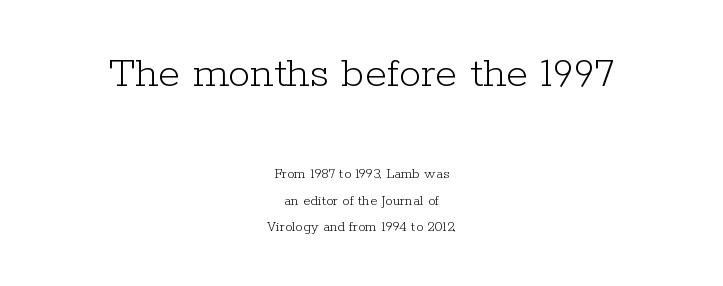
Every row of glyphs is offset so its center matches the block's center. The face used here is rendered with its standard letterfit. To sum up the face: it has serifs. The lettering holds an erect, upright posture throughout.
